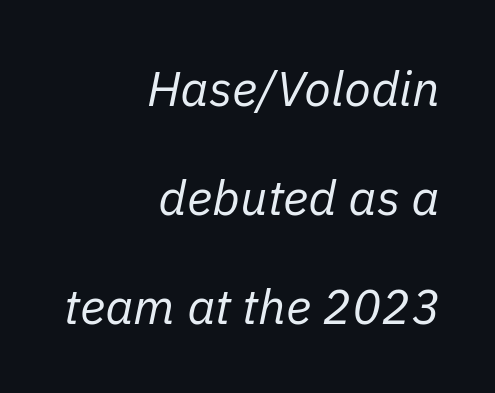
Q: Is the text bold? A: No.
Q: Is the text italic (slanted)? A: Yes, it leans right by about 11 degrees.
Q: Is the text underlined? A: No.
Q: How is the paragraph aligned? A: Right-aligned.
Q: Is the spacing between letters normal or unusually wide? A: Normal.
Q: Is the spacing between lines tight, normal or loose? A: Loose.
Q: Width (condensed, normal, or wide)? A: Normal.
Q: Stroke contrast? A: Low.
Q: x-height? A: Medium.
Q: Monospaced? A: No.
